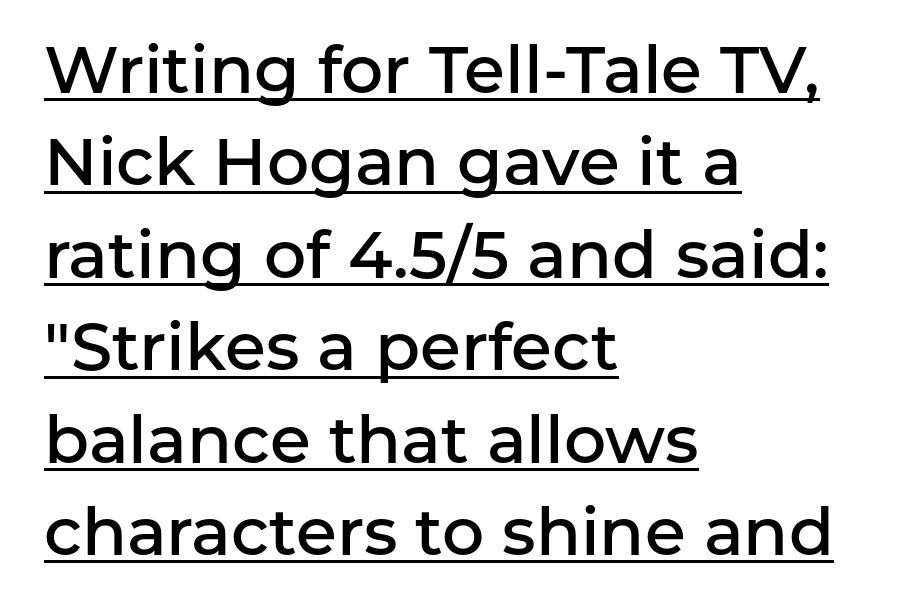
Students, observe the line beneath the letters — that is underlining. Where is the straight margin? On the left. Note the varied advance widths — an 'i' is clearly narrower than an 'm'. What kind of face is this? One without serifs — a sans. Ascenders rise straight up at ninety degrees.
